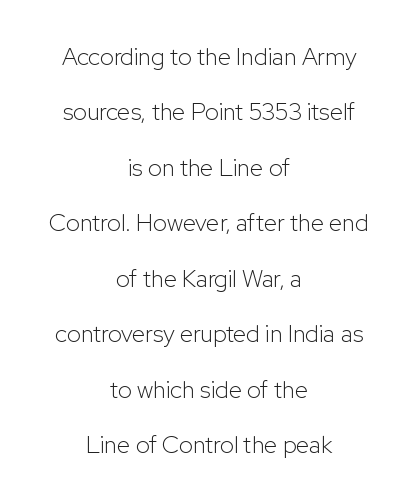
The image shows 24 px text type, upright; set centered, loose line spacing (2.31x), normal letter spacing, not underlined.
